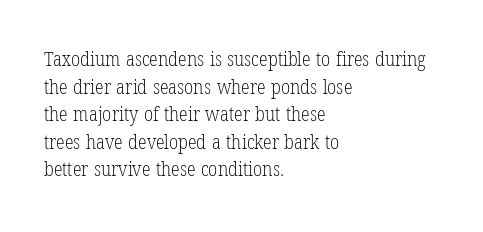
Q: Is the text bold? A: No.
Q: Is the text italic (slanted)? A: No, it is upright.
Q: Is the text underlined? A: No.
Q: How is the paragraph aligned? A: Left-aligned.
Q: Is the spacing between letters normal or unusually wide? A: Normal.
Q: Is the spacing between lines tight, normal or loose? A: Normal.
